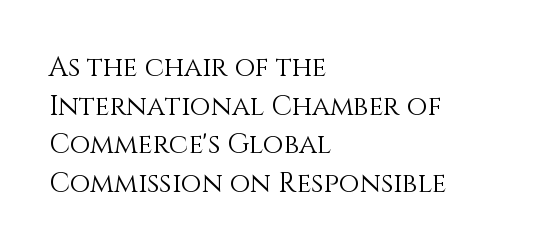
Q: Is the text bold? A: No.
Q: Is the text italic (slanted)? A: No, it is upright.
Q: Is the text underlined? A: No.
Q: How is the paragraph aligned? A: Left-aligned.
Q: Is the spacing between letters normal or unusually wide? A: Normal.
Q: Is the spacing between lines tight, normal or loose? A: Normal.
